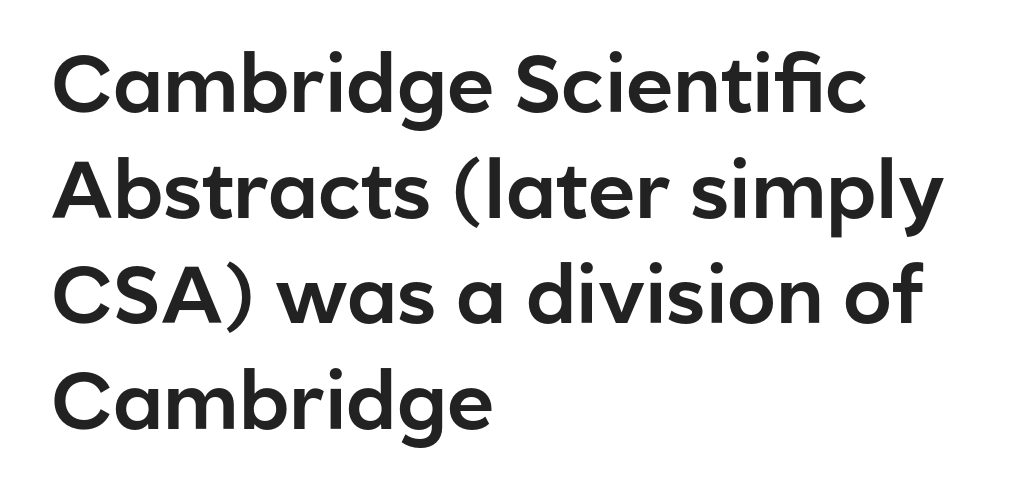
Each letter keeps its own natural width here, so spacing adapts to shape. Letter spacing: default. Quick note: interline space is typical. The lettering holds an erect, upright posture throughout.
